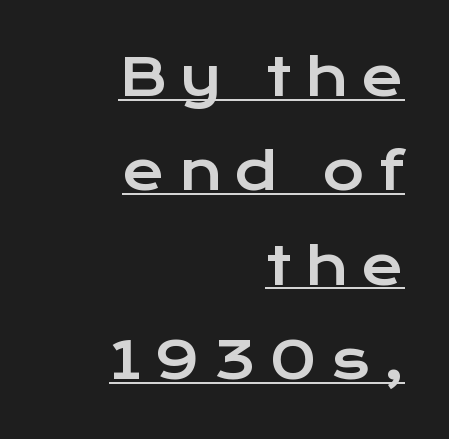
{"serif": "no", "italic": "no", "width": "wide", "stroke_contrast": "low", "x_height": "medium", "monospaced": "no", "underline": "yes", "align": "right", "line_spacing_ratio": 1.85, "letter_spacing": "wide", "letter_spacing_em": 0.27, "glyph_px": 51}
